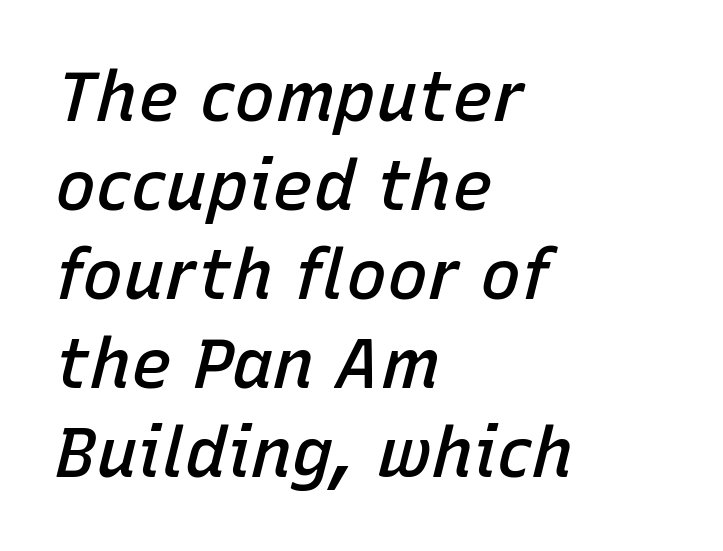
Q: Is the text bold? A: Semi-bold.
Q: Is the text italic (slanted)? A: Yes, it leans right by about 15 degrees.
Q: Is the text underlined? A: No.
Q: How is the paragraph aligned? A: Left-aligned.
Q: Is the spacing between letters normal or unusually wide? A: Normal.
Q: Is the spacing between lines tight, normal or loose? A: Normal.
Q: Width (condensed, normal, or wide)? A: Normal.
Q: Stroke contrast? A: Low.
Q: x-height? A: Medium.
Q: Monospaced? A: No.
